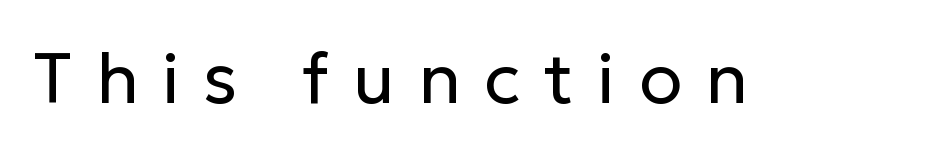
{"serif": "no", "italic": "no", "bold": "no", "weight": "regular", "width": "normal", "stroke_contrast": "low", "x_height": "medium", "monospaced": "no", "underline": "no", "letter_spacing": "wide", "letter_spacing_em": 0.33, "glyph_px": 71}
